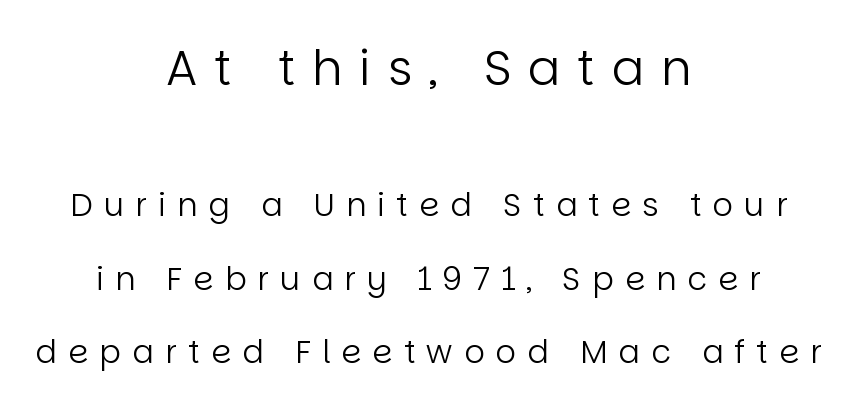
The image shows 48 px regular-weight sans-serif type, upright; set centered, loose line spacing (2.29x), unusually wide letter spacing (+0.35 em), not underlined; the first (top) block is 1.5x larger; low stroke contrast and a large x-height.
